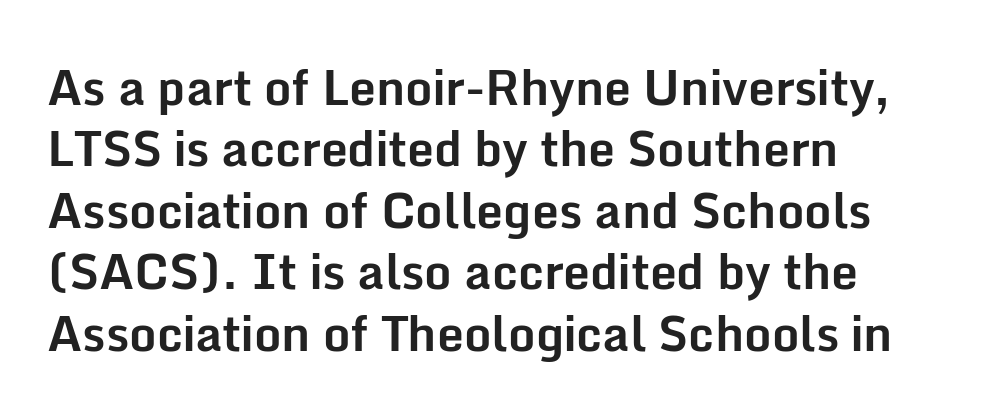
{"serif": "no", "italic": "no", "bold": "yes", "weight": "bold", "width": "normal", "stroke_contrast": "low", "x_height": "medium", "monospaced": "no", "underline": "no", "align": "left", "line_spacing": "normal", "line_spacing_ratio": 1.28, "letter_spacing": "normal", "letter_spacing_em": 0.0, "glyph_px": 48}
